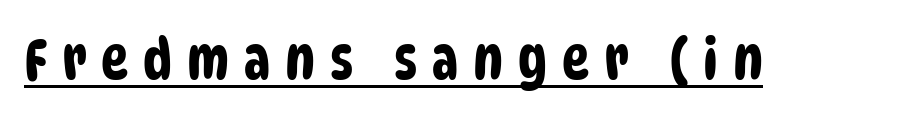
Q: Is the typeface a serif or a sans-serif typeface? A: Sans-serif.
Q: Is the text underlined? A: Yes.
Q: Is the spacing between letters normal or unusually wide? A: Unusually wide.
Q: Width (condensed, normal, or wide)? A: Condensed.
Q: Stroke contrast? A: Low.
Q: x-height? A: Large.
Q: Monospaced? A: No.
